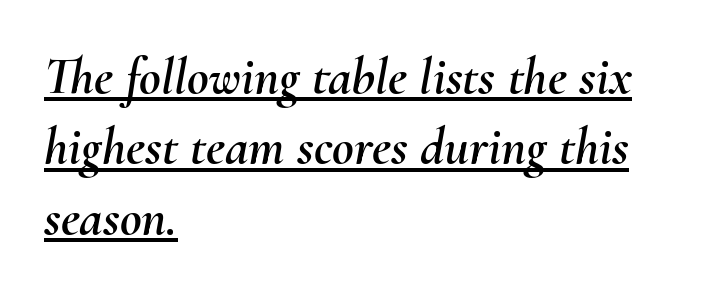
The image shows 53 px text type, italic (leaning right); set left-aligned, normal line spacing (1.33x), normal letter spacing, underlined; medium stroke contrast and a small x-height.
